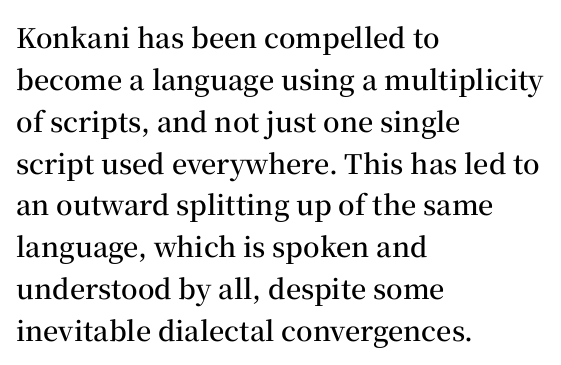
Has an underline been added? It has not. Look at the stroke-to-counter ratio: somewhat heavy, a semibold. Style check: upright. The letterforms sit shoulder to shoulder at normal distance. The paragraph has a hard left edge and a soft right edge.
